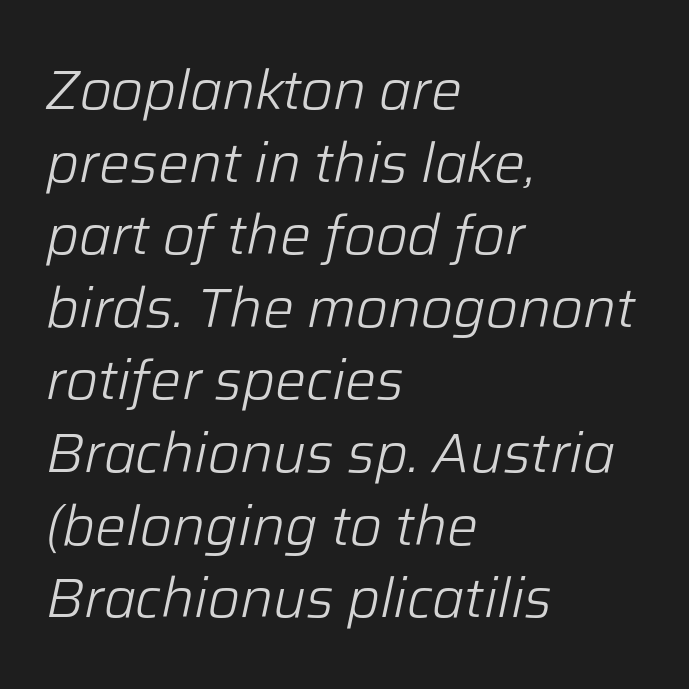
Q: Is the text bold? A: No.
Q: Is the text italic (slanted)? A: Yes, it leans right by about 12 degrees.
Q: Is the text underlined? A: No.
Q: How is the paragraph aligned? A: Left-aligned.
Q: Is the spacing between letters normal or unusually wide? A: Normal.
Q: Is the spacing between lines tight, normal or loose? A: Normal.
Q: Width (condensed, normal, or wide)? A: Normal.
Q: Stroke contrast? A: Low.
Q: x-height? A: Medium.
Q: Monospaced? A: No.
